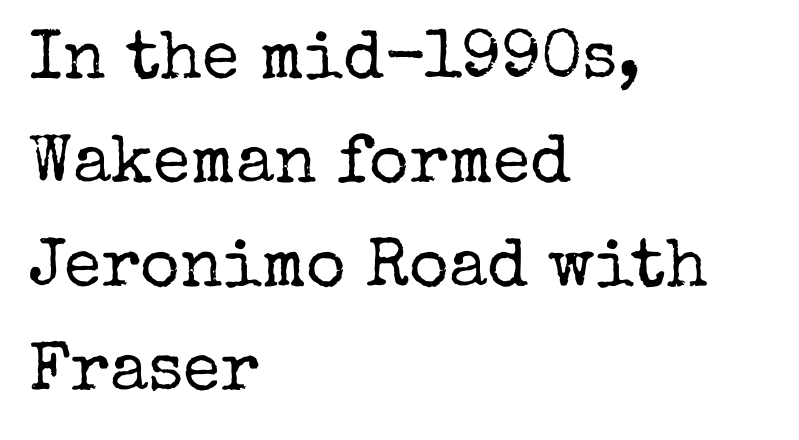
The image shows 68 px regular-weight serif type, upright; set left-aligned, normal line spacing (1.53x), normal letter spacing, not underlined; low stroke contrast and a medium x-height.
